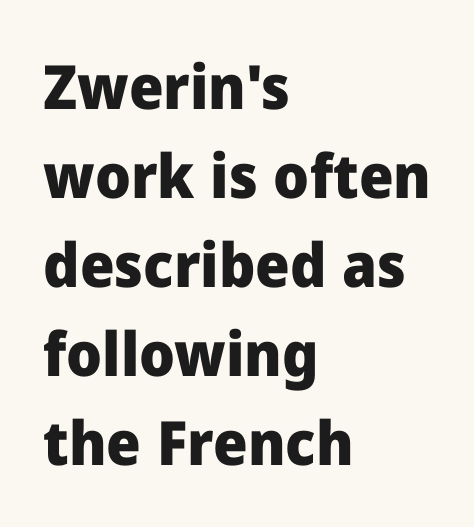
{"serif": "no", "italic": "no", "bold": "yes", "weight": "heavy", "width": "normal", "stroke_contrast": "low", "x_height": "medium", "monospaced": "no", "underline": "no", "align": "left", "line_spacing": "normal", "line_spacing_ratio": 1.46, "letter_spacing": "normal", "letter_spacing_em": 0.0, "glyph_px": 61}
